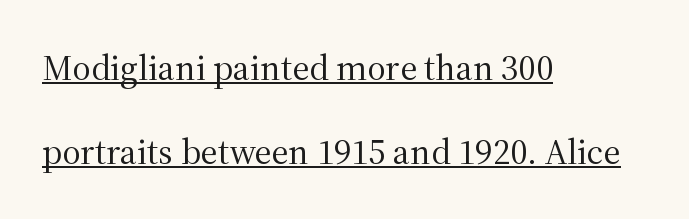
This is serif lettering, the kind often seen in printed books. Reading down the block, your eye returns to a fixed left position each line. The font's upright variant was chosen for this text. On a weight scale, this lands at 450 or below. The passage shown is typed in a proportional face where columns would drift.
